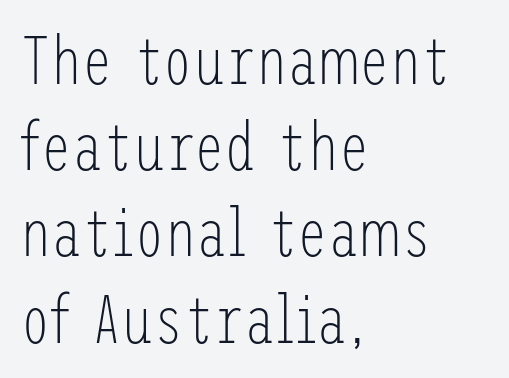
Q: Is the text bold? A: No.
Q: Is the text italic (slanted)? A: No, it is upright.
Q: Is the typeface a serif or a sans-serif typeface? A: Sans-serif.
Q: Is the text underlined? A: No.
Q: How is the paragraph aligned? A: Left-aligned.
Q: Is the spacing between letters normal or unusually wide? A: Normal.
Q: Is the spacing between lines tight, normal or loose? A: Normal.
Q: Width (condensed, normal, or wide)? A: Condensed.
Q: Stroke contrast? A: Low.
Q: x-height? A: Medium.
